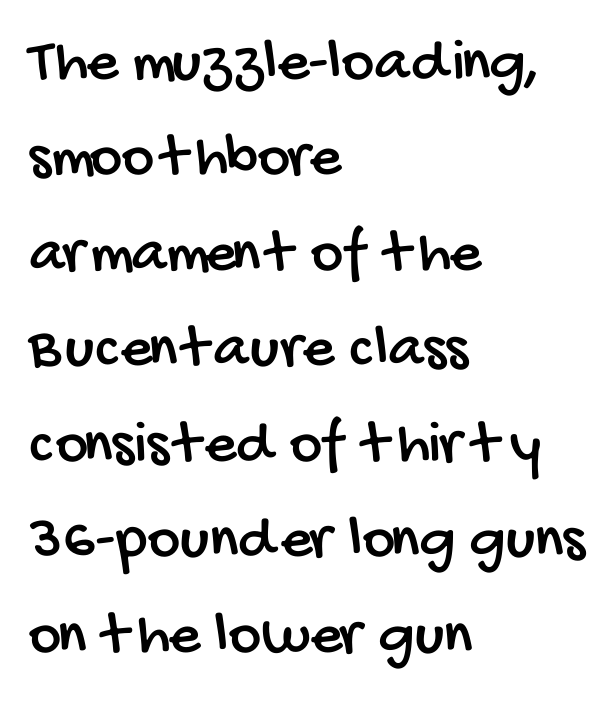
Q: Is the typeface a serif or a sans-serif typeface? A: Sans-serif.
Q: Is the text underlined? A: No.
Q: How is the paragraph aligned? A: Left-aligned.
Q: Is the spacing between letters normal or unusually wide? A: Normal.
Q: Is the spacing between lines tight, normal or loose? A: Normal.
Q: Width (condensed, normal, or wide)? A: Condensed.
Q: Stroke contrast? A: Low.
Q: x-height? A: Large.
Q: Monospaced? A: No.
